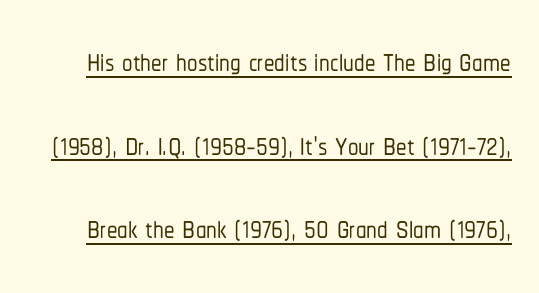
Q: Is the text italic (slanted)? A: No, it is upright.
Q: Is the typeface a serif or a sans-serif typeface? A: Sans-serif.
Q: Is the text underlined? A: Yes.
Q: Is the spacing between letters normal or unusually wide? A: Normal.
Q: Is the spacing between lines tight, normal or loose? A: Loose.
Q: Width (condensed, normal, or wide)? A: Condensed.
Q: Stroke contrast? A: Low.
Q: x-height? A: Medium.
Q: Monospaced? A: No.
